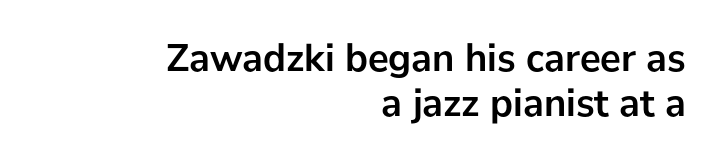
Q: Is the text bold? A: Yes.
Q: Is the text italic (slanted)? A: No, it is upright.
Q: Is the typeface a serif or a sans-serif typeface? A: Sans-serif.
Q: Is the text underlined? A: No.
Q: How is the paragraph aligned? A: Right-aligned.
Q: Is the spacing between letters normal or unusually wide? A: Normal.
Q: Width (condensed, normal, or wide)? A: Normal.
Q: Stroke contrast? A: Low.
Q: x-height? A: Medium.
Q: Monospaced? A: No.
